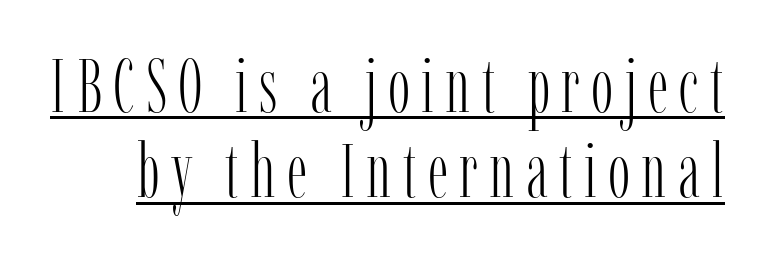
You can tell from the footed stems that serif type was used. Proportional: the letters do not fall into vertical columns. Tightly led — the rows are bunched. Honestly, the underline is the first thing you notice here.
